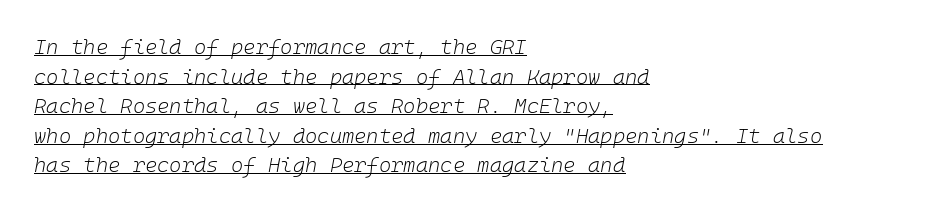
A normal amount of white space separates one row of letters from the next. Weight class: somewhere from thin through regular. Glance below the letters and you will spot a drawn line. The specimen reads as italic at a glance. Inter-character spacing is left at the font's built-in metrics.
